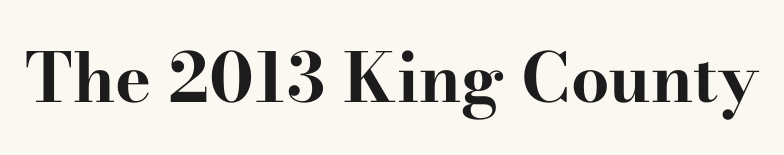
Each letter keeps its own natural width here, so spacing adapts to shape. The lettering stays uniformly vertical, giving the passage a roman look. Thick stems and heavy bowls — unmistakably bold. Descenders are the only things crossing below the line.
